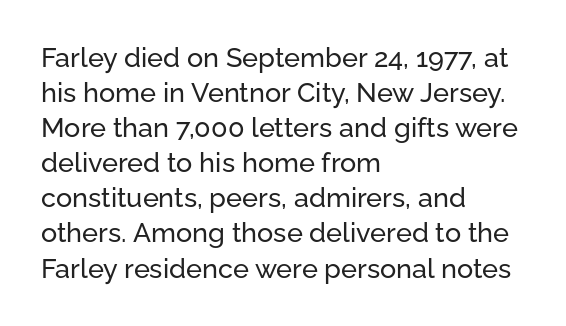
{"italic": "no", "underline": "no", "align": "left", "line_spacing": "normal", "line_spacing_ratio": 1.3, "letter_spacing": "normal", "letter_spacing_em": 0.0, "glyph_px": 27}
